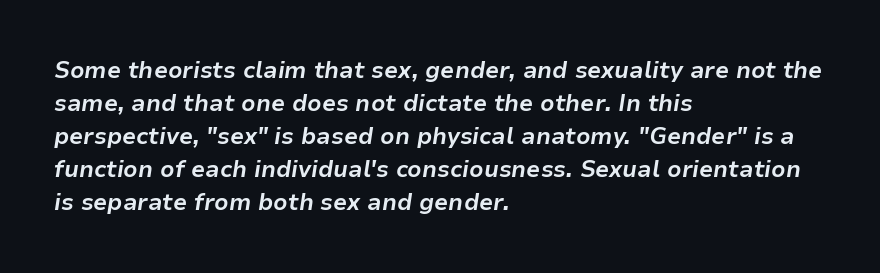
Interline gaps are of average width in this sample. Does extra space separate the letters? No, they use regular spacing. A full-strength bold gives these letters their thick strokes. Descender tails drop into unmarked territory. Teacher's note: observe the even left margin — that is flush-left alignment.
